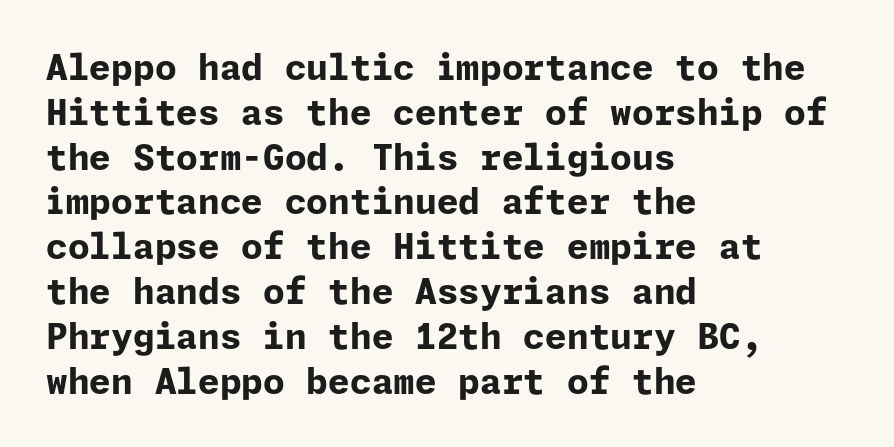
The image shows 35 px bold sans-serif type, upright; set left-aligned, normal line spacing (1.28x), normal letter spacing, not underlined; low stroke contrast and a medium x-height.
